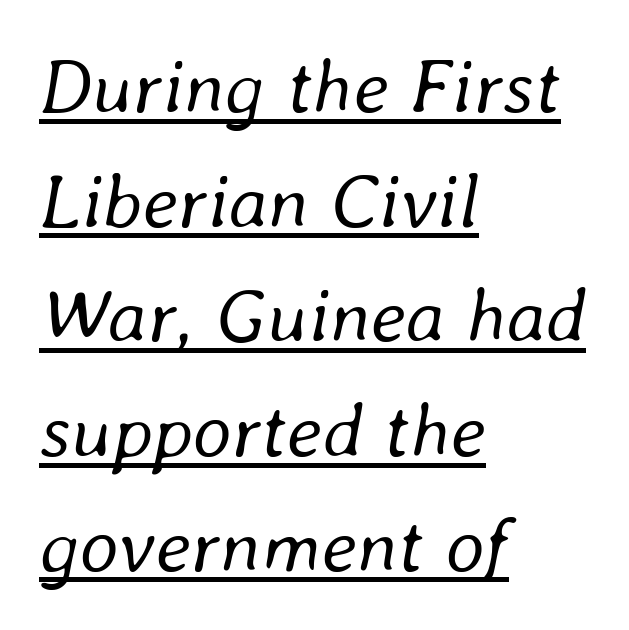
The image shows 77 px regular-weight type, italic (leaning right); set left-aligned, normal line spacing (1.49x), normal letter spacing, underlined; low stroke contrast and a medium x-height.
